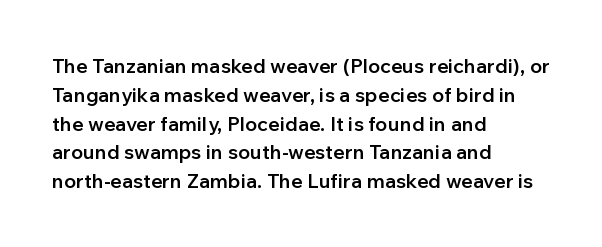
{"italic": "no", "bold": "semi", "underline": "no", "align": "left", "line_spacing": "normal", "line_spacing_ratio": 1.44, "letter_spacing": "normal", "letter_spacing_em": 0.0, "glyph_px": 20}
